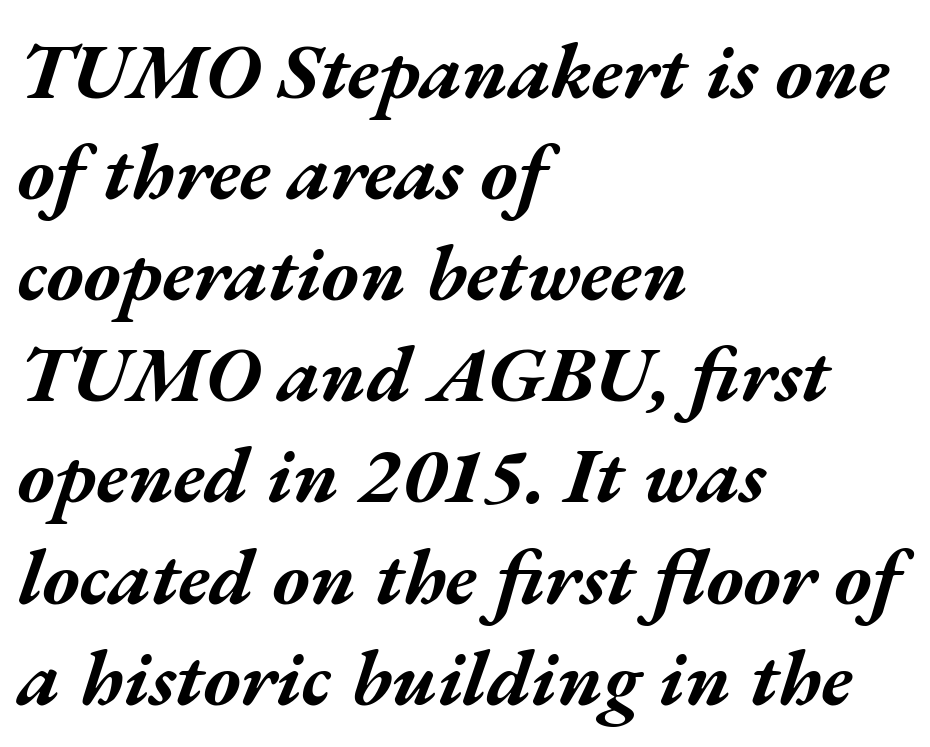
Think of a printed novel: that variable character pitch is what you see here. Vertically, the passage feels balanced, rows spaced as you'd expect. Observe the ordinary spacing: letters are neighbours, not strangers. Would a proofreader flag this as italicized? Yes. Each row of text sits above clean, open space.
